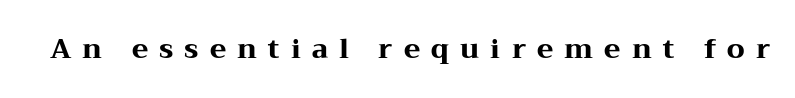
The image shows 27 px bold type, upright; set unusually wide letter spacing (+0.41 em), not underlined.
